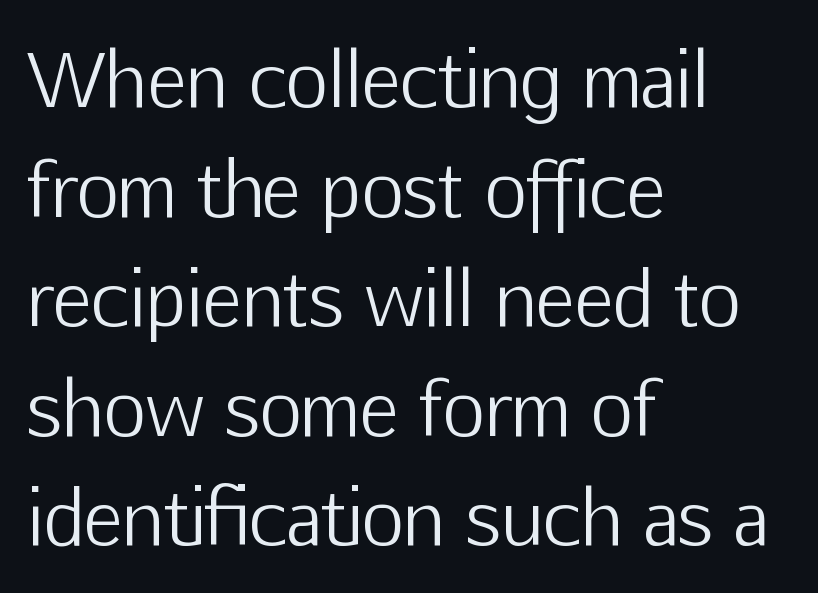
Each letter keeps its own natural width here, so spacing adapts to shape. Weight: in the light-to-regular range. Posture: upright roman. The rendering shows plain stroke endings on the letterforms — a sans-serif design. In CSS terms this would be text-align: left. Leading: standard.
